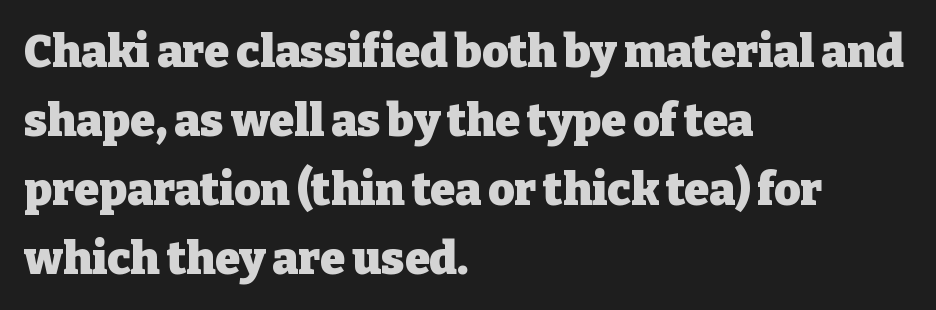
The image shows 45 px heavy serif type, upright; set left-aligned, normal line spacing (1.53x), normal letter spacing, not underlined; low stroke contrast and a medium x-height.
